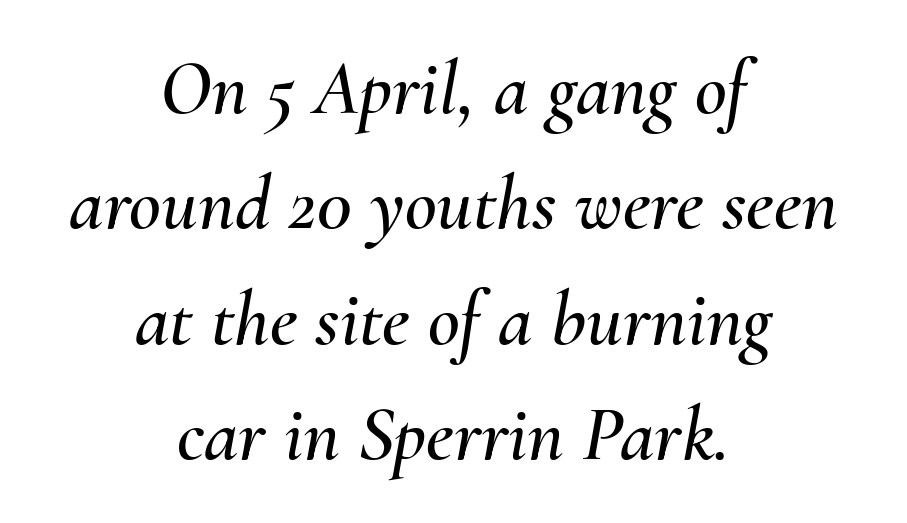
Q: Is the text italic (slanted)? A: Yes, it leans right by about 10 degrees.
Q: Is the text underlined? A: No.
Q: How is the paragraph aligned? A: Centered.
Q: Is the spacing between letters normal or unusually wide? A: Normal.
Q: Is the spacing between lines tight, normal or loose? A: Normal.
Q: Width (condensed, normal, or wide)? A: Normal.
Q: Stroke contrast? A: Medium.
Q: x-height? A: Small.
Q: Monospaced? A: No.
